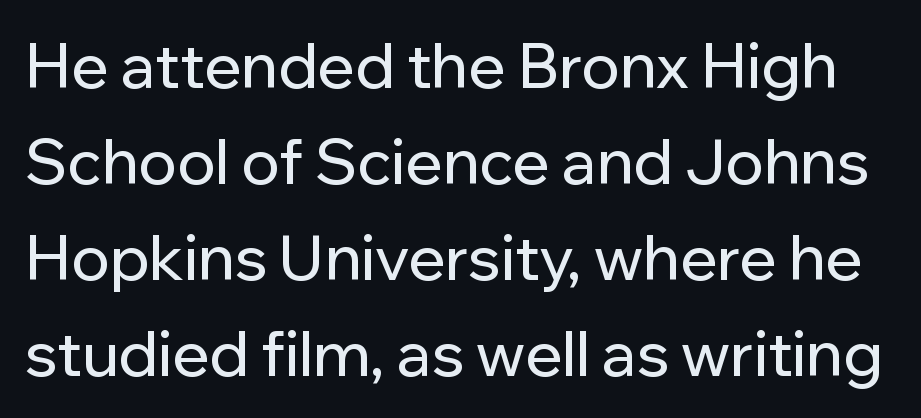
The image shows 62 px sans-serif type, upright; set normal line spacing (1.55x), normal letter spacing, not underlined; low stroke contrast and a medium x-height.
